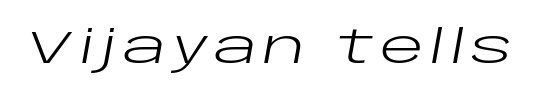
The font sits on the lighter half of the weight spectrum, regular included. Underline: absent. Posture: slanted. This sample has the flowing, uneven cadence of proportional lettering.
